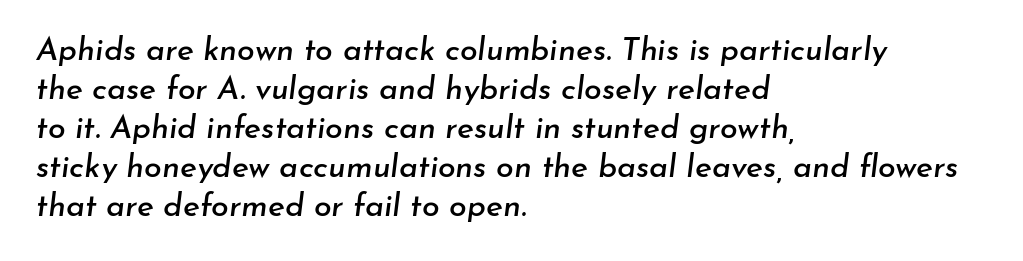
{"italic": "yes", "lean": "right", "slant_degrees": 7, "width": "normal", "stroke_contrast": "low", "x_height": "small", "monospaced": "no", "underline": "no", "align": "left", "line_spacing_ratio": 1.22, "letter_spacing": "normal", "letter_spacing_em": 0.0, "glyph_px": 32}
